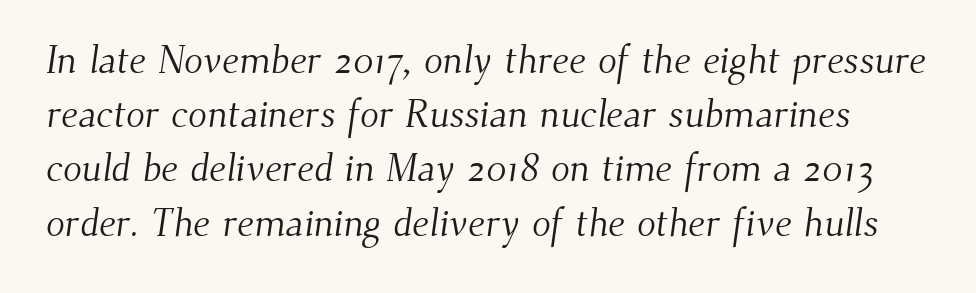
Q: Is the text bold? A: No.
Q: Is the typeface a serif or a sans-serif typeface? A: Serif.
Q: Is the text underlined? A: No.
Q: Is the spacing between letters normal or unusually wide? A: Normal.
Q: Is the spacing between lines tight, normal or loose? A: Normal.
Q: Width (condensed, normal, or wide)? A: Normal.
Q: Stroke contrast? A: Medium.
Q: x-height? A: Small.
Q: Monospaced? A: No.
